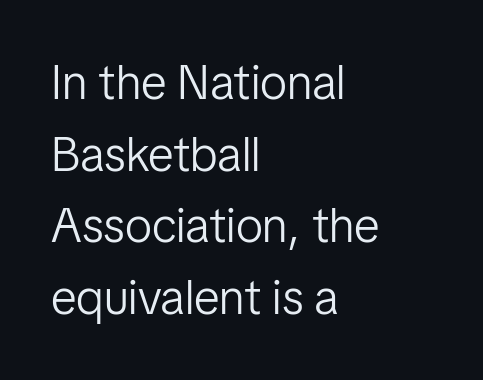
Check the space under the baseline: it is left empty. Think standard paragraph weight, or any step lighter than that. Regarding serifs, this sample does without them. No extra tracking has been applied to these lines. A roman cut, with each character standing at attention. Is this a fixed-width face? No — the glyphs have proportional, varying widths.
